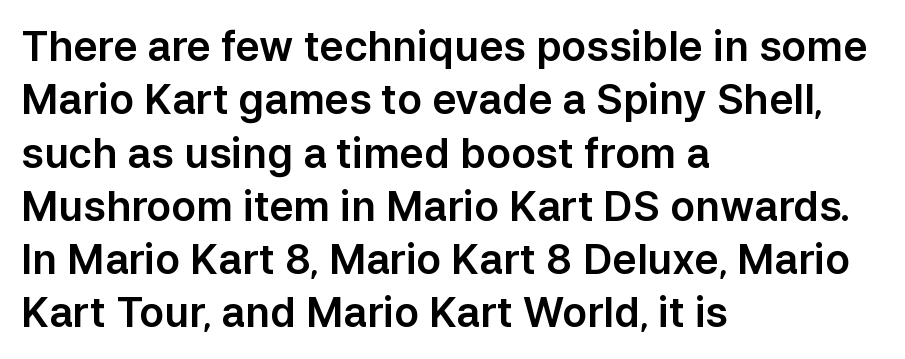
The image shows 41 px sans-serif type, upright; set left-aligned, normal line spacing (1.3x), normal letter spacing, not underlined; low stroke contrast and a medium x-height.
